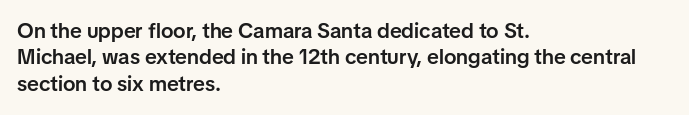
{"italic": "no", "bold": "semi", "underline": "no", "align": "left", "line_spacing": "normal", "line_spacing_ratio": 1.26, "letter_spacing": "normal", "letter_spacing_em": 0.0, "glyph_px": 21}
